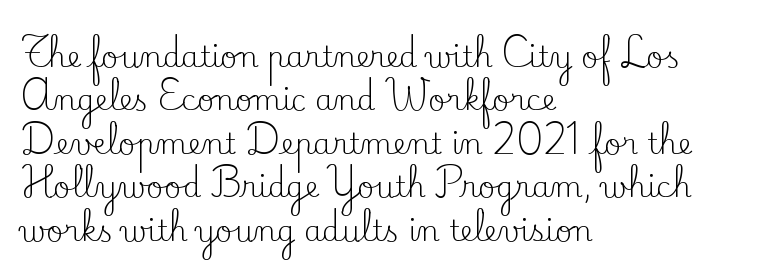
The image shows 29 px regular-weight type, upright; set left-aligned, normal line spacing (1.5x), normal letter spacing, not underlined; low stroke contrast and a small x-height.
